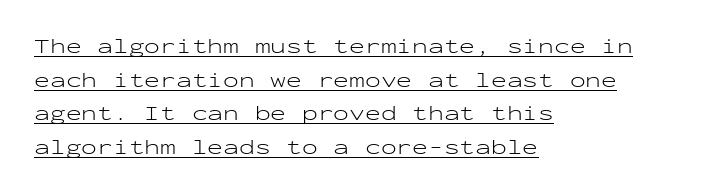
The type is set solid horizontally, with unmodified tracking. The rendering anchors every line to the left-hand side. A continuous stroke trails under the words, as in a hyperlink. Normally led — the rows are evenly, conventionally spaced.
